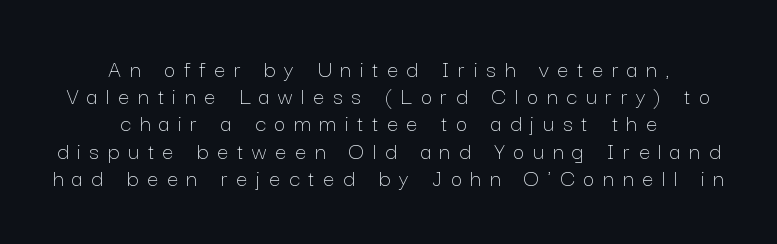
In terms of letterspacing, this is a distinctly airy, spread setting. The cut favours lightness, reaching ordinary text weight at its darkest. Posture: straight, roman, zero tilt. Has an underline been added? It has not.
